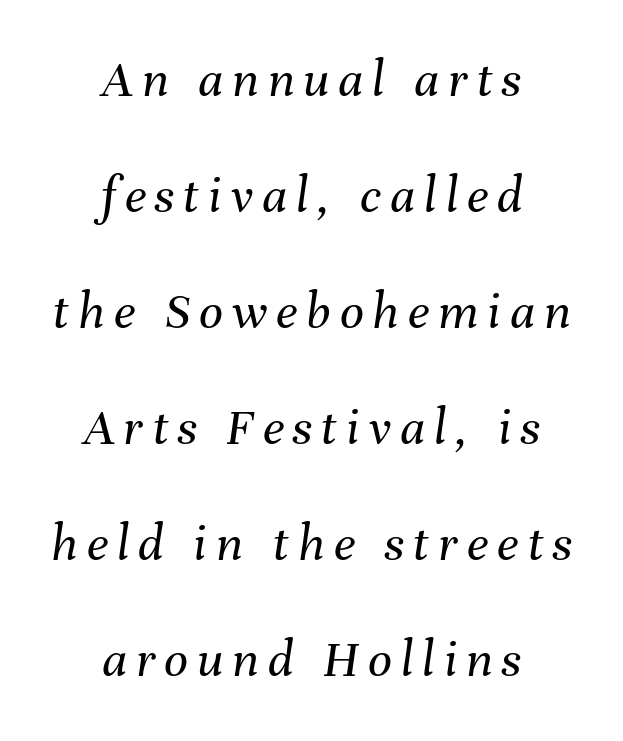
{"italic": "yes", "lean": "right", "slant_degrees": 8, "bold": "no", "weight": "regular", "width": "normal", "stroke_contrast": "medium", "x_height": "medium", "monospaced": "no", "underline": "no", "align": "center", "line_spacing": "loose", "line_spacing_ratio": 2.19, "glyph_px": 53}
